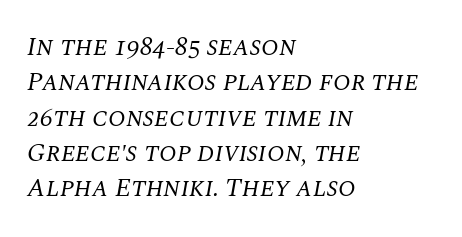
Q: Is the text bold? A: No.
Q: Is the text italic (slanted)? A: Yes, it leans right by about 10 degrees.
Q: Is the text underlined? A: No.
Q: How is the paragraph aligned? A: Left-aligned.
Q: Is the spacing between letters normal or unusually wide? A: Normal.
Q: Is the spacing between lines tight, normal or loose? A: Normal.
